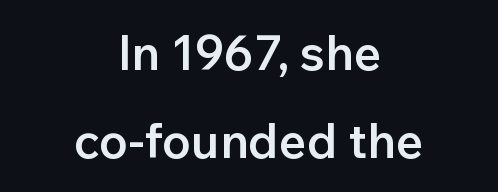
Q: Is the text bold? A: Semi-bold.
Q: Is the text italic (slanted)? A: No, it is upright.
Q: Is the typeface a serif or a sans-serif typeface? A: Sans-serif.
Q: Is the text underlined? A: No.
Q: How is the paragraph aligned? A: Centered.
Q: Is the spacing between letters normal or unusually wide? A: Normal.
Q: Width (condensed, normal, or wide)? A: Normal.
Q: Stroke contrast? A: Low.
Q: x-height? A: Medium.
Q: Monospaced? A: No.
